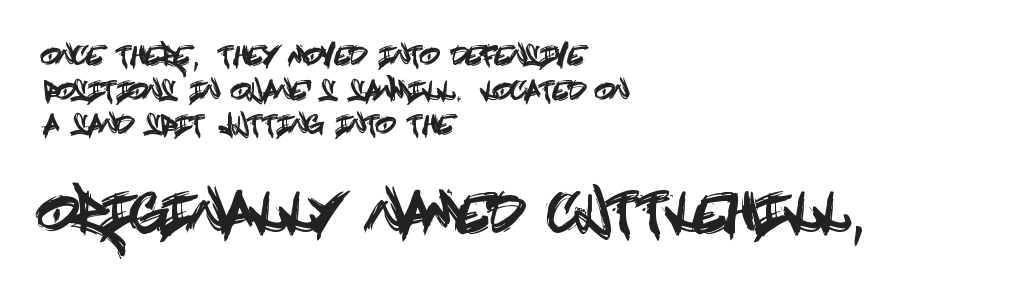
Glyph-to-glyph distance matches everyday printed text. The type family on display is of the sans-serif kind. Typeset ragged right — the left edge is the straight one. A normal amount of white space separates one row of letters from the next.
